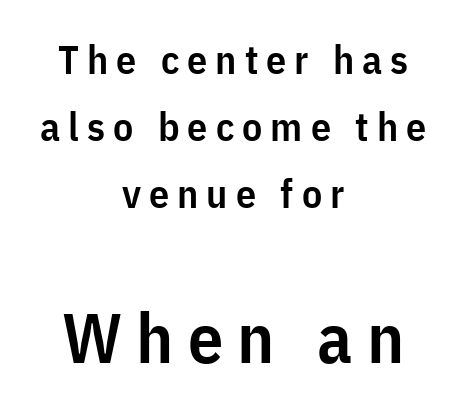
Q: Is the text bold? A: Semi-bold.
Q: Is the text italic (slanted)? A: No, it is upright.
Q: Is the typeface a serif or a sans-serif typeface? A: Sans-serif.
Q: Is the text underlined? A: No.
Q: How is the paragraph aligned? A: Centered.
Q: Is the spacing between letters normal or unusually wide? A: Unusually wide.
Q: Is the spacing between lines tight, normal or loose? A: Normal.
Q: Which block of text is set in a larger size, the first (top) or the second (bottom)? A: The second (bottom) one.
Q: Width (condensed, normal, or wide)? A: Condensed.
Q: Stroke contrast? A: Low.
Q: x-height? A: Medium.
Q: Monospaced? A: No.
